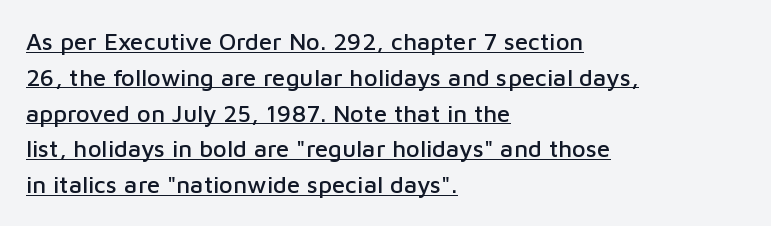
Q: Is the text italic (slanted)? A: No, it is upright.
Q: Is the text underlined? A: Yes.
Q: How is the paragraph aligned? A: Left-aligned.
Q: Is the spacing between letters normal or unusually wide? A: Normal.
Q: Is the spacing between lines tight, normal or loose? A: Normal.
